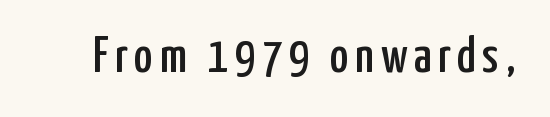
The font's upright variant was chosen for this text. Character widths vary here, with narrow letters taking less room than wide ones. This rendering features lettering with no underline. Regarding serifs, this sample does without them.
